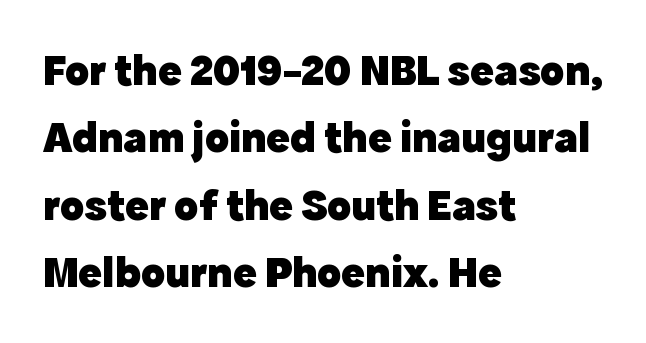
{"serif": "no", "italic": "no", "bold": "yes", "weight": "heavy", "width": "normal", "x_height": "medium", "monospaced": "no", "underline": "no", "align": "left", "line_spacing": "normal", "line_spacing_ratio": 1.53, "letter_spacing": "normal", "letter_spacing_em": 0.0, "glyph_px": 44}
